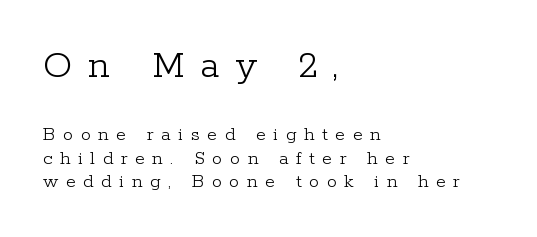
The image shows 41 px light serif type, upright; set left-aligned, line spacing 1.16x, unusually wide letter spacing (+0.38 em), not underlined; the first (top) block is 2.05x larger; low stroke contrast and a medium x-height.
